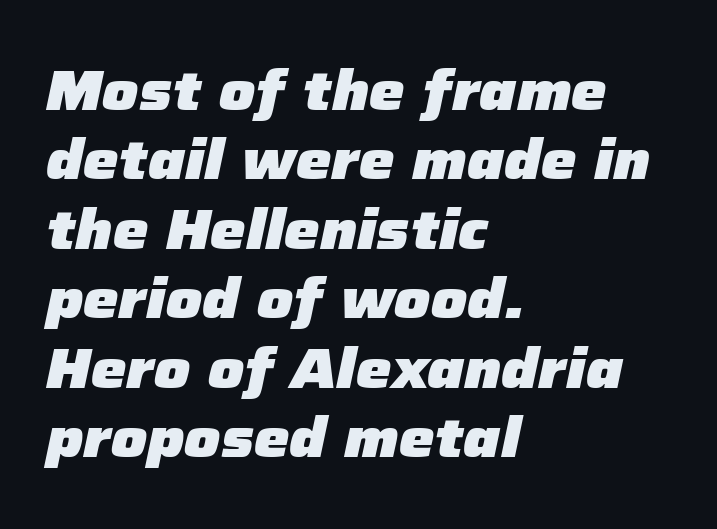
{"italic": "yes", "lean": "right", "slant_degrees": 12, "bold": "yes", "weight": "heavy", "width": "normal", "stroke_contrast": "low", "x_height": "medium", "monospaced": "no", "underline": "no", "align": "left", "line_spacing_ratio": 1.24, "letter_spacing": "normal", "letter_spacing_em": 0.0, "glyph_px": 56}
